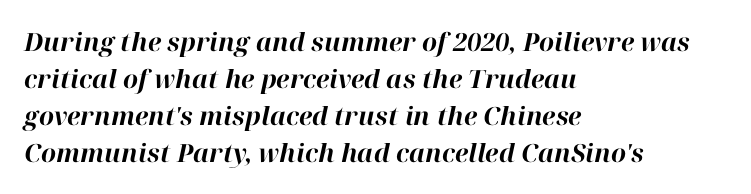
Descenders are the only things crossing below the line. The vertical gap from one line to the next is medium. Short and long lines alike share a common starting point at left. Is the type slanted? Yes — the strokes lean at a clear angle.
